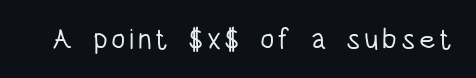
Q: Is the text bold? A: No.
Q: Is the text italic (slanted)? A: No, it is upright.
Q: Is the typeface a serif or a sans-serif typeface? A: Sans-serif.
Q: Is the text underlined? A: No.
Q: Width (condensed, normal, or wide)? A: Condensed.
Q: Stroke contrast? A: Low.
Q: x-height? A: Large.
Q: Monospaced? A: No.
